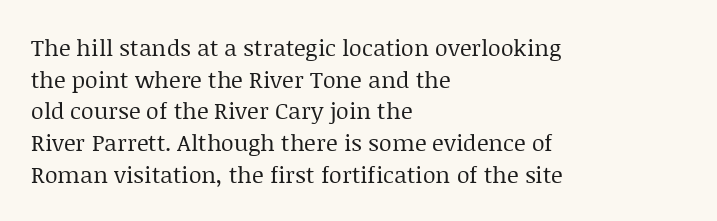
Q: Is the text bold? A: No.
Q: Is the text italic (slanted)? A: No, it is upright.
Q: Is the text underlined? A: No.
Q: How is the paragraph aligned? A: Left-aligned.
Q: Is the spacing between letters normal or unusually wide? A: Normal.
Q: Is the spacing between lines tight, normal or loose? A: Normal.
